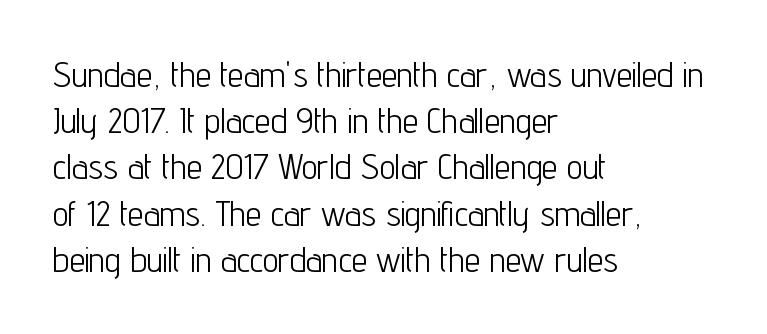
The image shows 35 px light, condensed sans-serif type, upright; set left-aligned, normal line spacing (1.32x), normal letter spacing, not underlined; low stroke contrast and a medium x-height.
